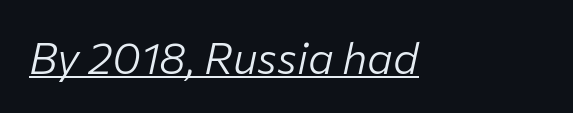
Here the designer chose a conventional face with non-uniform glyph widths. This rendering leaves character spacing at its baseline value. Rendered with sloped, italic letterforms. Each line of the rendering has a horizontal stroke beneath the glyphs.
